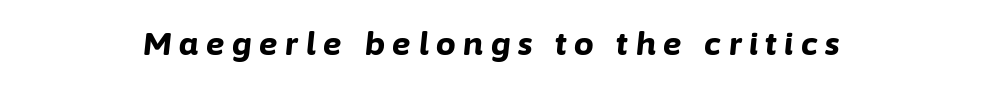
In terms of letterspacing, this is a distinctly airy, spread setting. No word sits above an underline. Where is the straight margin? There isn't one; the lines are centered. Each letter keeps its own natural width here, so spacing adapts to shape. Rendered with sloped, italic letterforms. Heavy-handed strokes throughout: this text is bold.
